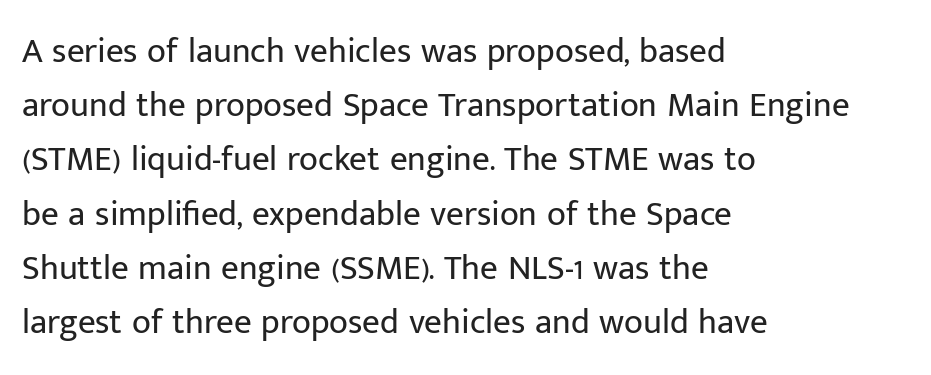
{"serif": "no", "italic": "no", "bold": "no", "weight": "regular", "width": "normal", "stroke_contrast": "low", "x_height": "medium", "monospaced": "no", "underline": "no", "align": "left", "line_spacing": "normal", "line_spacing_ratio": 1.55, "letter_spacing": "normal", "letter_spacing_em": 0.0, "glyph_px": 35}
